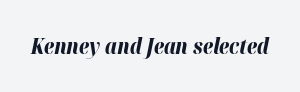
Q: Is the text bold? A: Yes.
Q: Is the text italic (slanted)? A: Yes, it leans right by about 12 degrees.
Q: Is the text underlined? A: No.
Q: Is the spacing between letters normal or unusually wide? A: Normal.
